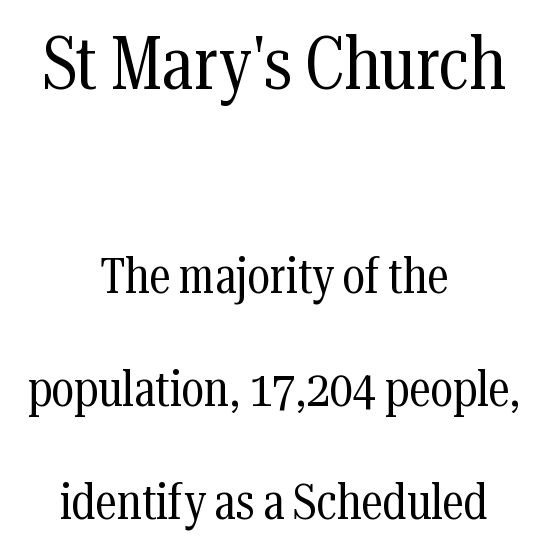
The image shows 73 px regular-weight, condensed serif type, upright; set centered, loose line spacing (2.3x), normal letter spacing, not underlined; the first (top) block is 1.49x larger; medium stroke contrast and a medium x-height.
